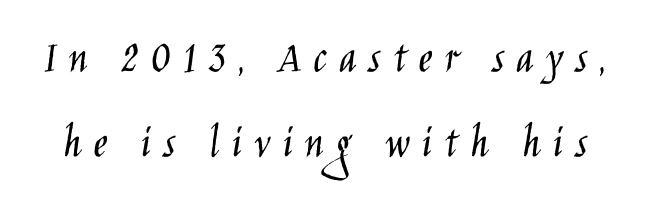
The image shows 48 px light, condensed sans-serif type; set line spacing 1.77x, unusually wide letter spacing (+0.25 em), not underlined; low stroke contrast and a large x-height.
